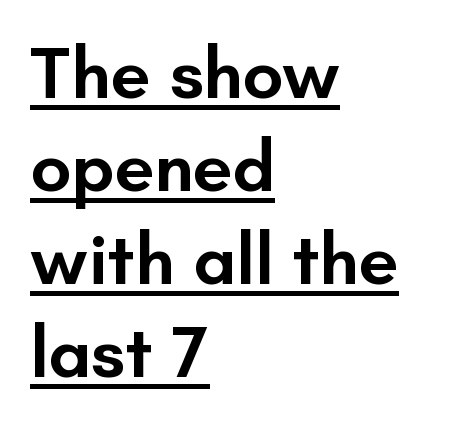
Q: Is the text bold? A: Semi-bold.
Q: Is the text italic (slanted)? A: No, it is upright.
Q: Is the typeface a serif or a sans-serif typeface? A: Sans-serif.
Q: Is the text underlined? A: Yes.
Q: How is the paragraph aligned? A: Left-aligned.
Q: Is the spacing between letters normal or unusually wide? A: Normal.
Q: Is the spacing between lines tight, normal or loose? A: Normal.
Q: Width (condensed, normal, or wide)? A: Normal.
Q: Stroke contrast? A: Low.
Q: x-height? A: Small.
Q: Monospaced? A: No.
